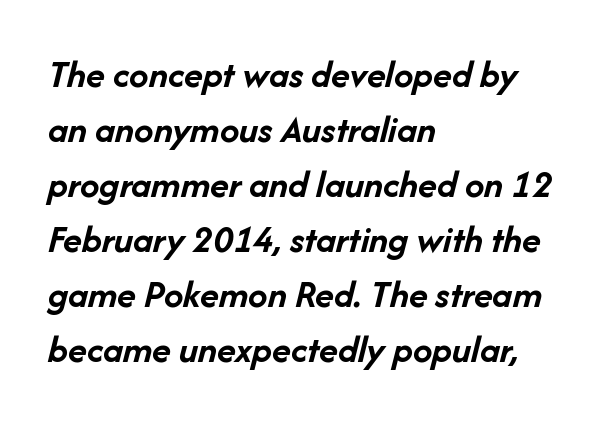
Each letter keeps its own natural width here, so spacing adapts to shape. Which margin do the lines hug? The left one — the right edge is uneven. Between one letter and the next there's only the usual sliver of space. The lettering tilts uniformly, giving the passage an italic look.
